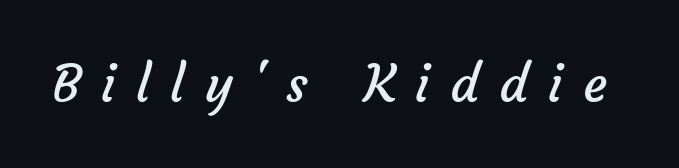
{"serif": "no", "bold": "no", "weight": "regular", "width": "normal", "stroke_contrast": "low", "x_height": "medium", "monospaced": "no", "underline": "no", "letter_spacing": "wide", "letter_spacing_em": 0.4, "glyph_px": 51}
